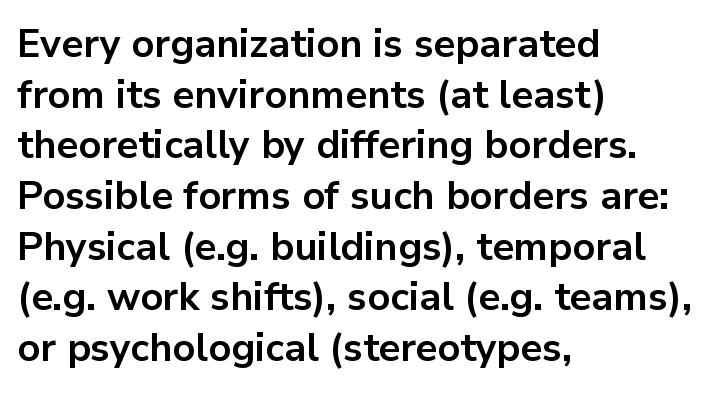
Bold? Absolutely — the strokes are thick and heavy. The designer left line spacing at the default. Looks like regular typesetting: each glyph gets only the width it needs. You could call the tracking neutral — neither tight nor loose.
